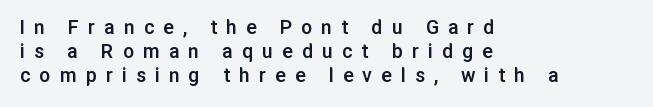
{"italic": "no", "bold": "semi", "underline": "no", "align": "left", "line_spacing": "tight", "line_spacing_ratio": 1.08, "letter_spacing": "wide", "letter_spacing_em": 0.41, "glyph_px": 22}
